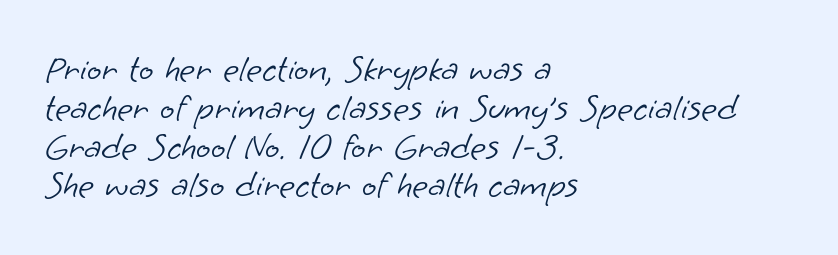
Q: Is the text bold? A: No.
Q: Is the typeface a serif or a sans-serif typeface? A: Sans-serif.
Q: Is the text underlined? A: No.
Q: How is the paragraph aligned? A: Left-aligned.
Q: Is the spacing between letters normal or unusually wide? A: Normal.
Q: Is the spacing between lines tight, normal or loose? A: Tight.
Q: Width (condensed, normal, or wide)? A: Normal.
Q: Stroke contrast? A: Low.
Q: x-height? A: Small.
Q: Monospaced? A: No.
